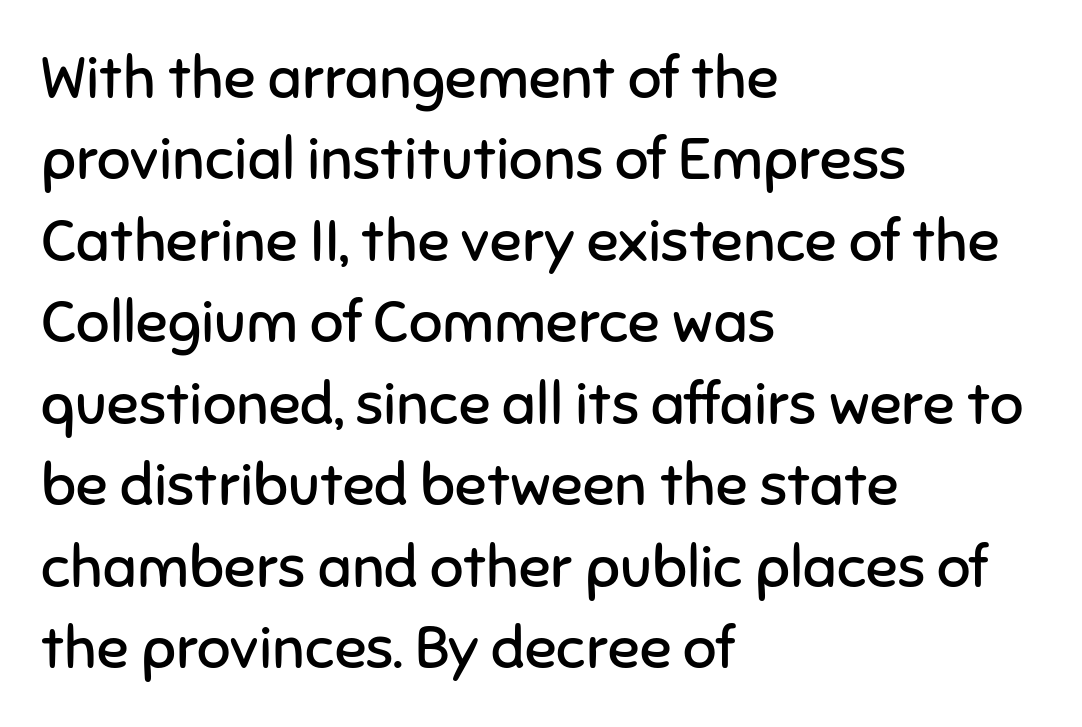
The image shows 59 px regular-weight sans-serif type, upright; set left-aligned, normal line spacing (1.38x), normal letter spacing, not underlined; low stroke contrast and a medium x-height.
